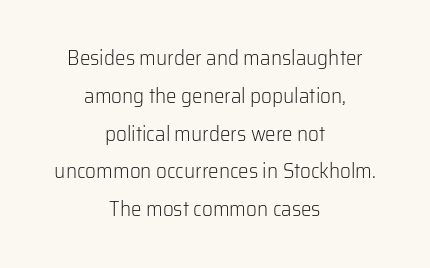
In terms of letterspacing, this is plain default setting. The typesetter chose a symmetrical, centered arrangement here. Quick note: underline off. These glyphs show unthickened strokes, regular width or finer. A typesetter would mark this as roman, not italic.
